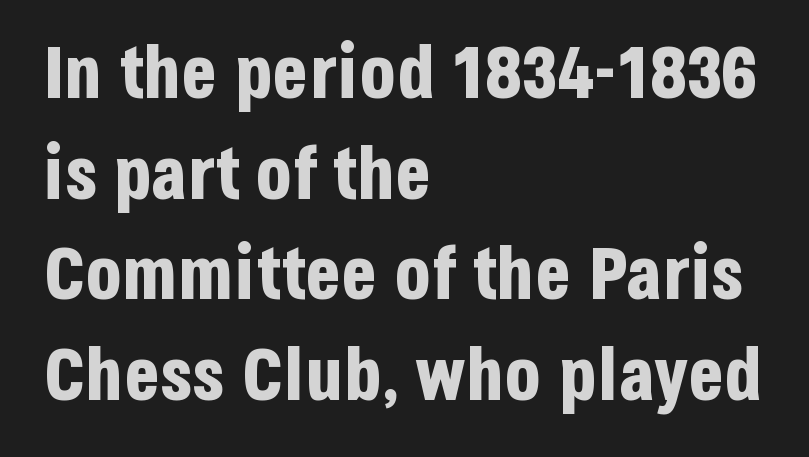
Q: Is the text bold? A: Yes.
Q: Is the text italic (slanted)? A: No, it is upright.
Q: Is the typeface a serif or a sans-serif typeface? A: Sans-serif.
Q: Is the text underlined? A: No.
Q: How is the paragraph aligned? A: Left-aligned.
Q: Is the spacing between letters normal or unusually wide? A: Normal.
Q: Is the spacing between lines tight, normal or loose? A: Normal.
Q: Width (condensed, normal, or wide)? A: Condensed.
Q: Stroke contrast? A: Low.
Q: x-height? A: Large.
Q: Monospaced? A: No.
